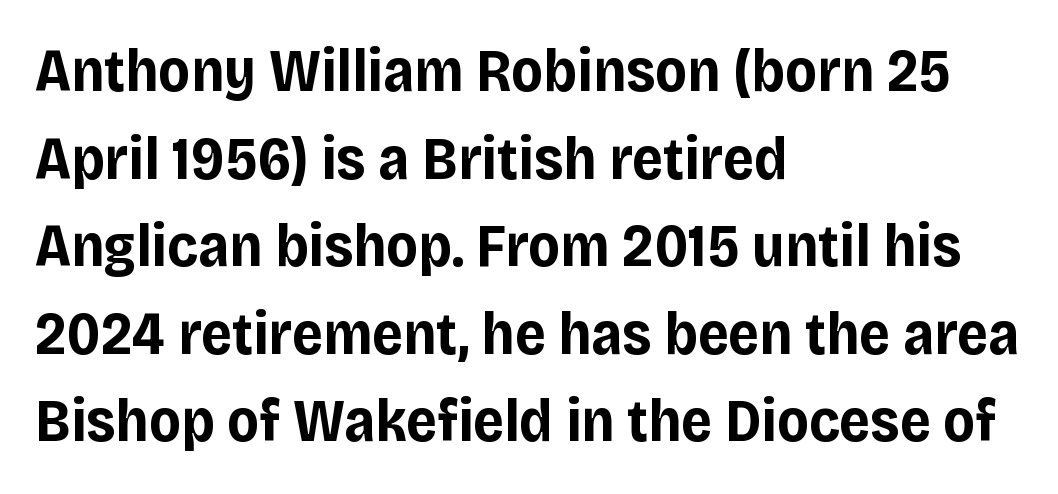
{"serif": "no", "italic": "no", "bold": "yes", "weight": "bold", "width": "normal", "stroke_contrast": "low", "x_height": "large", "monospaced": "no", "underline": "no", "align": "left", "line_spacing": "normal", "line_spacing_ratio": 1.46, "letter_spacing": "normal", "letter_spacing_em": 0.0, "glyph_px": 60}
